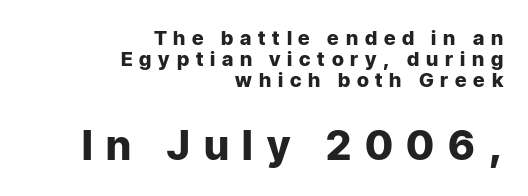
Tracking value appears strongly positive — letters spread wide. Each line ends at the same right margin while the left side varies. Designer's note — italics off, roman on. Each letter keeps its own natural width here, so spacing adapts to shape. Words float on clear page, feet unadorned. These two chunks differ in scale, with the bottom chunk taking the larger measure.
